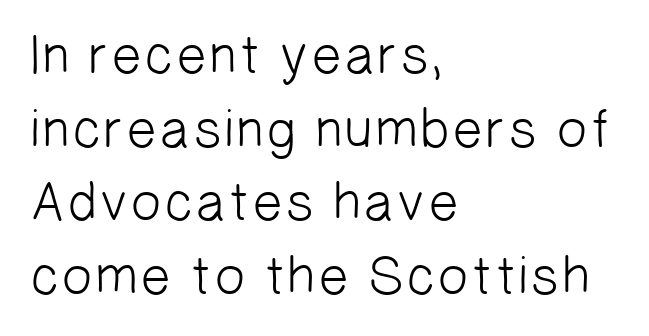
Q: Is the text bold? A: No.
Q: Is the typeface a serif or a sans-serif typeface? A: Sans-serif.
Q: Is the text underlined? A: No.
Q: How is the paragraph aligned? A: Left-aligned.
Q: Is the spacing between letters normal or unusually wide? A: Normal.
Q: Is the spacing between lines tight, normal or loose? A: Normal.
Q: Width (condensed, normal, or wide)? A: Normal.
Q: Stroke contrast? A: Low.
Q: x-height? A: Medium.
Q: Monospaced? A: No.
